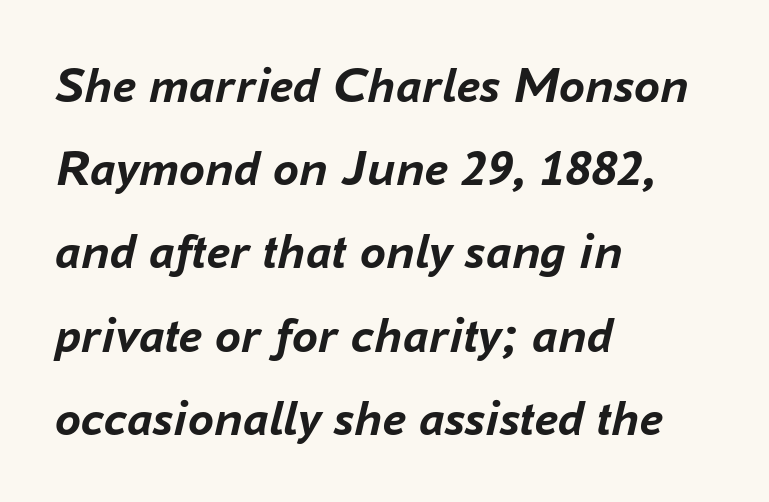
Q: Is the text bold? A: Yes.
Q: Is the text italic (slanted)? A: Yes, it leans right by about 16 degrees.
Q: Is the text underlined? A: No.
Q: How is the paragraph aligned? A: Left-aligned.
Q: Is the spacing between letters normal or unusually wide? A: Normal.
Q: Is the spacing between lines tight, normal or loose? A: Normal.
Q: Width (condensed, normal, or wide)? A: Normal.
Q: Stroke contrast? A: Low.
Q: x-height? A: Medium.
Q: Monospaced? A: No.
